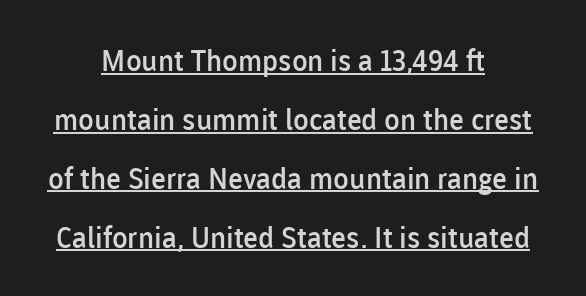
{"serif": "no", "italic": "no", "bold": "semi", "weight": "semibold", "width": "normal", "stroke_contrast": "low", "x_height": "medium", "monospaced": "no", "underline": "yes", "align": "center", "line_spacing": "loose", "line_spacing_ratio": 2.03, "letter_spacing": "normal", "letter_spacing_em": 0.0, "glyph_px": 29}
